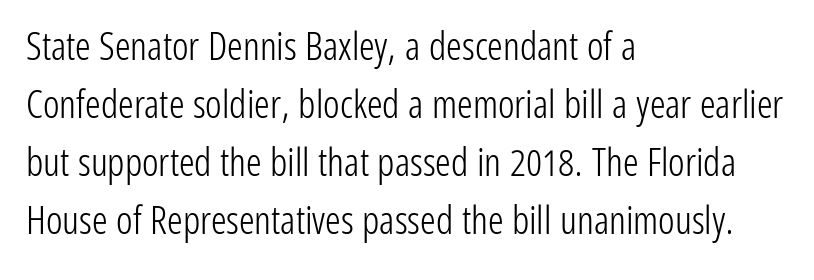
Q: Is the text bold? A: No.
Q: Is the text italic (slanted)? A: No, it is upright.
Q: Is the typeface a serif or a sans-serif typeface? A: Sans-serif.
Q: Is the text underlined? A: No.
Q: How is the paragraph aligned? A: Left-aligned.
Q: Is the spacing between letters normal or unusually wide? A: Normal.
Q: Is the spacing between lines tight, normal or loose? A: Normal.
Q: Width (condensed, normal, or wide)? A: Condensed.
Q: Stroke contrast? A: Low.
Q: x-height? A: Medium.
Q: Monospaced? A: No.
